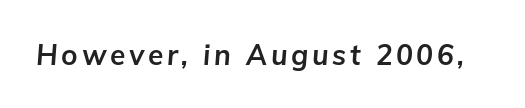
Q: Is the text bold? A: Yes.
Q: Is the text italic (slanted)? A: Yes, it leans right by about 5 degrees.
Q: Is the text underlined? A: No.
Q: Width (condensed, normal, or wide)? A: Normal.
Q: Stroke contrast? A: Low.
Q: x-height? A: Medium.
Q: Monospaced? A: No.
